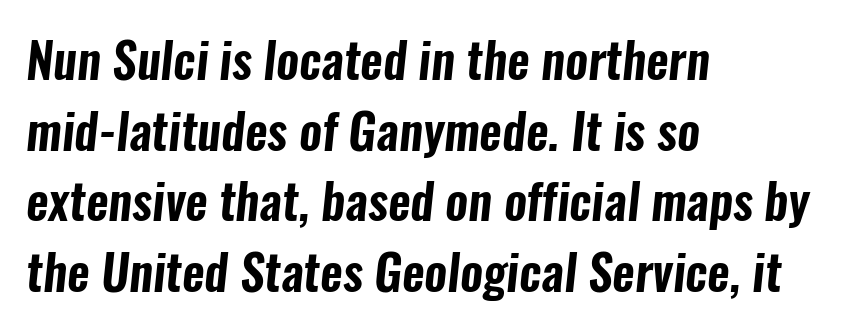
Casual observation: everything's shoved over to the left. A clean baseline with only descenders dipping below it. Each letter's strokes conclude bluntly, with no projecting serifs. You could not count columns in this text — the font is proportionally spaced. The letters sit at their default tracking, neither squeezed nor spread. Each new line begins a customary step beneath the previous one.
